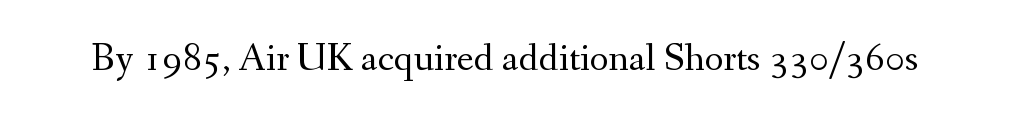
Is there any slant? The stems are plumb. The face used here is seriffed, in the tradition of book romans. A quiet, ordinary-to-light weight characterises the typeface. The passage shown is not underscored anywhere.
